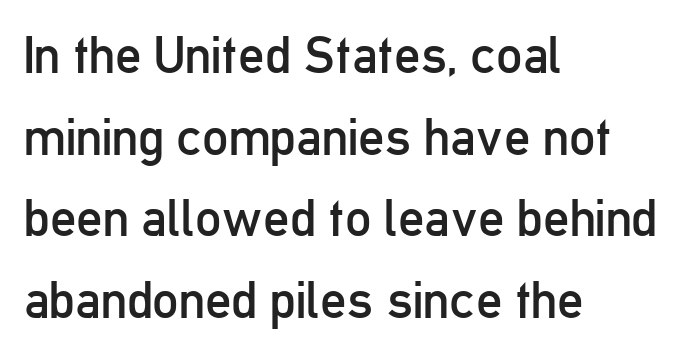
The paragraph has a hard left edge and a soft right edge. A clean baseline with only descenders dipping below it. Evenly set lines give the paragraph a standard silhouette. The passage shown is not bold in any degree. Classification — sans serif.
